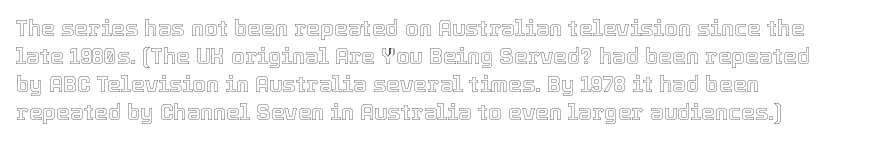
Q: Is the text italic (slanted)? A: No, it is upright.
Q: Is the text underlined? A: No.
Q: How is the paragraph aligned? A: Left-aligned.
Q: Is the spacing between letters normal or unusually wide? A: Normal.
Q: Is the spacing between lines tight, normal or loose? A: Normal.
